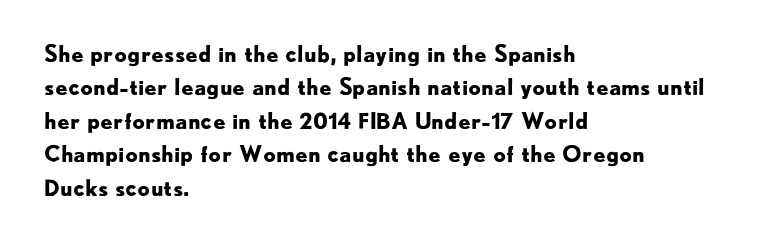
The strip under each line holds only bare page. Between one letter and the next there's only the usual sliver of space. Is there any slant? The stems are plumb. Plenty of ink on the page — the face is bold. Leading matches the norm, producing a regular column.
